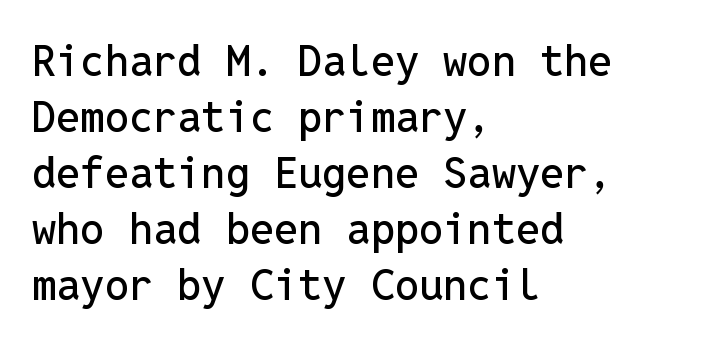
What stands out about the letter spacing? Nothing — it is the standard amount. Every stem runs plumb, perpendicular to the baseline. Anything drawn beneath the words? Only blank space. The typeface chosen for these lines omits serifs. Successive baselines arrive at the customary interval. This rendering uses left alignment, leaving the right contour irregular.
